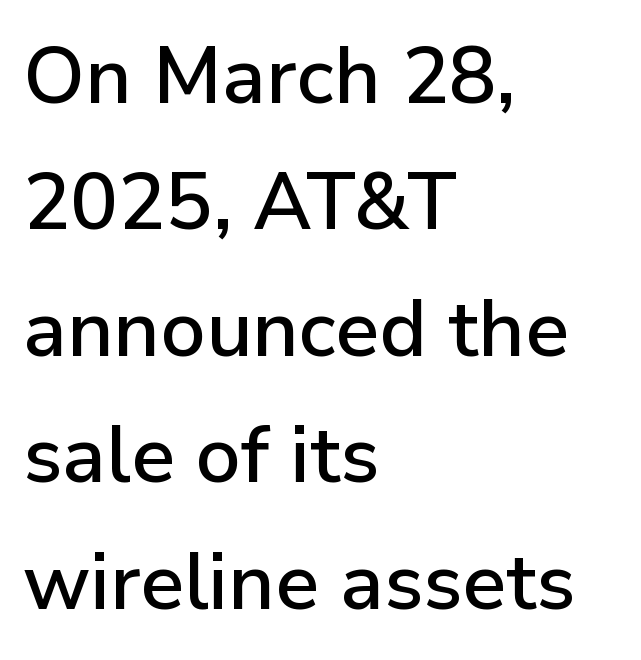
Varying glyph widths throughout — classic text-font behaviour. This sample keeps an unexceptional amount of space between lines. Underlining? Definitely not there. This sample uses an upright cut, with every glyph sitting square on the baseline. The characters display no serif detailing; their extremities are plain. Between one letter and the next there's only the usual sliver of space.
